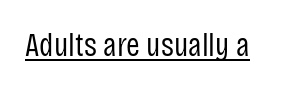
Q: Is the text bold? A: No.
Q: Is the text italic (slanted)? A: No, it is upright.
Q: Is the typeface a serif or a sans-serif typeface? A: Sans-serif.
Q: Is the text underlined? A: Yes.
Q: Is the spacing between letters normal or unusually wide? A: Normal.
Q: Width (condensed, normal, or wide)? A: Condensed.
Q: Stroke contrast? A: Low.
Q: x-height? A: Large.
Q: Monospaced? A: No.
